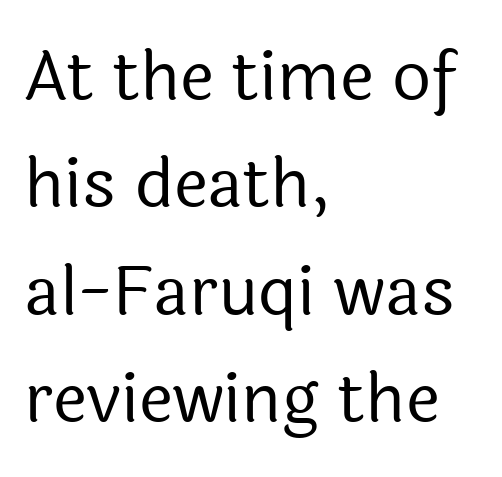
The passage is arranged the way most books set body copy — flush left. A roman cut, with each character standing at attention. The passage shown is typeset with a sans-serif family. The letters advance in unequal steps, a hallmark of proportional type.
